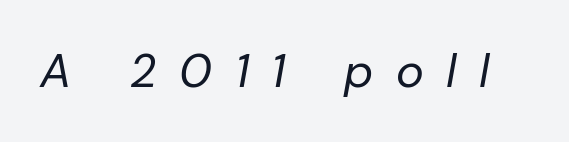
{"italic": "yes", "lean": "right", "slant_degrees": 10, "bold": "no", "weight": "regular", "width": "normal", "stroke_contrast": "low", "x_height": "medium", "monospaced": "no", "underline": "no", "letter_spacing": "wide", "letter_spacing_em": 0.48, "glyph_px": 47}
